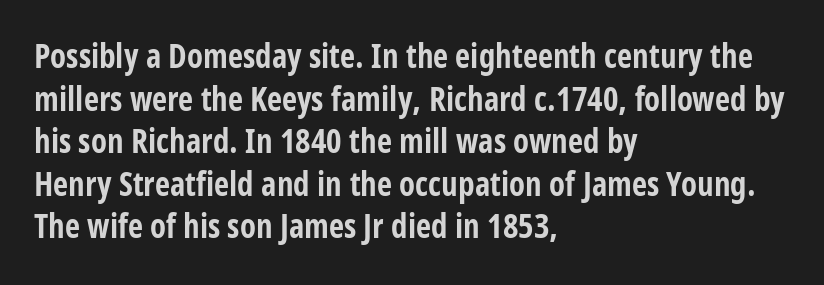
The image shows 33 px bold, condensed sans-serif type, upright; set left-aligned, normal line spacing (1.29x), normal letter spacing, not underlined; low stroke contrast and a large x-height.
